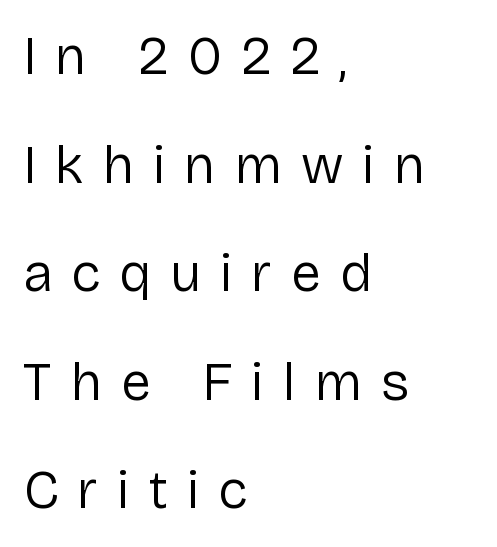
Q: Is the text bold? A: No.
Q: Is the text italic (slanted)? A: No, it is upright.
Q: Is the typeface a serif or a sans-serif typeface? A: Sans-serif.
Q: Is the text underlined? A: No.
Q: How is the paragraph aligned? A: Left-aligned.
Q: Is the spacing between letters normal or unusually wide? A: Unusually wide.
Q: Is the spacing between lines tight, normal or loose? A: Loose.
Q: Width (condensed, normal, or wide)? A: Normal.
Q: Stroke contrast? A: Low.
Q: x-height? A: Medium.
Q: Monospaced? A: No.
